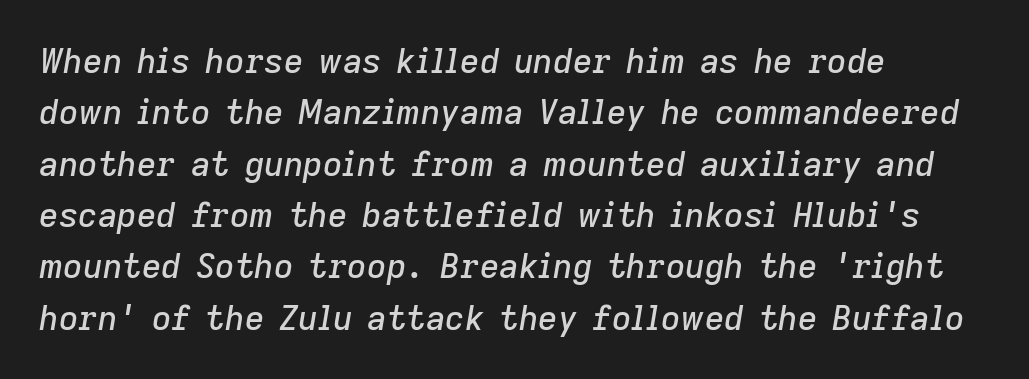
Posture: slanted. Character widths vary here, with narrow letters taking less room than wide ones. A student would call this left alignment; a typographer would say flush left, rag right. A clean baseline with only descenders dipping below it. Compared with typical body copy, the letter spacing here is the same. Successive baselines arrive at the customary interval.
